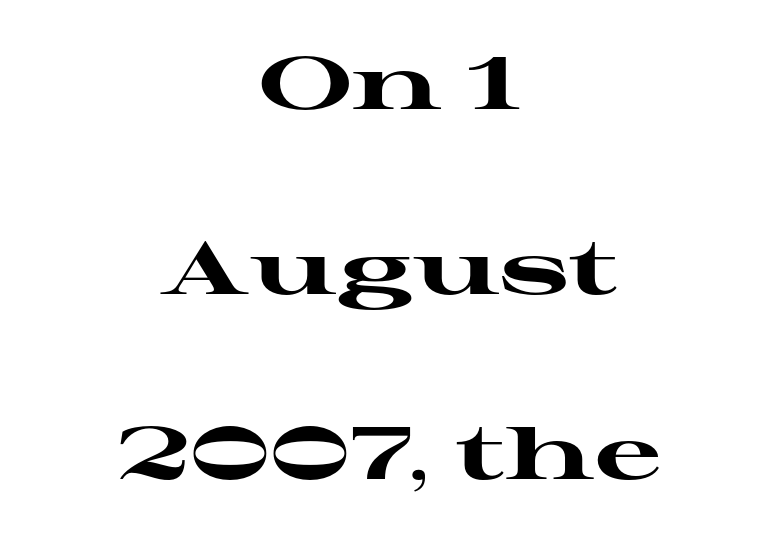
{"serif": "yes", "italic": "no", "bold": "yes", "weight": "heavy", "width": "wide", "stroke_contrast": "high", "x_height": "medium", "monospaced": "no", "underline": "no", "align": "center", "line_spacing": "loose", "line_spacing_ratio": 2.5, "letter_spacing": "normal", "letter_spacing_em": 0.0, "glyph_px": 74}
